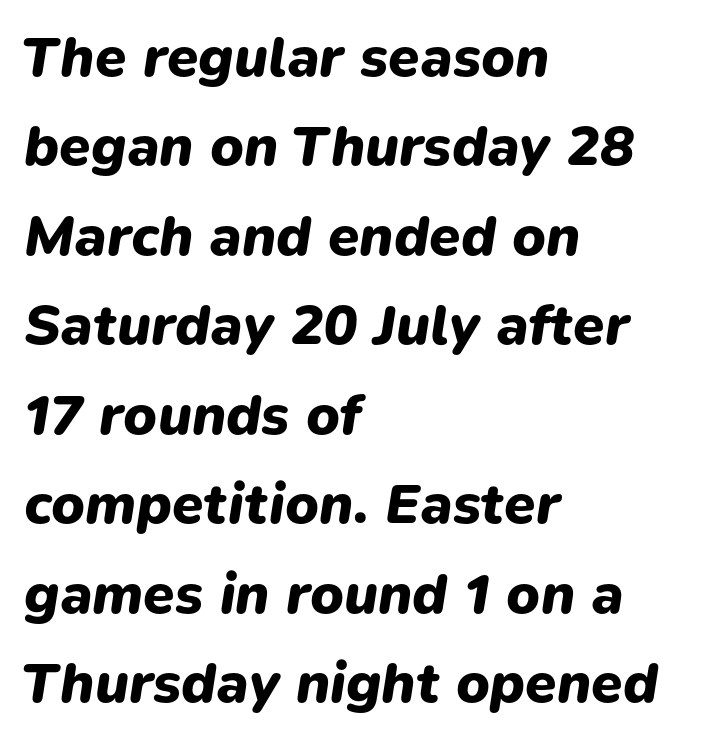
Q: Is the text bold? A: Yes.
Q: Is the text italic (slanted)? A: Yes, it leans right by about 9 degrees.
Q: Is the text underlined? A: No.
Q: How is the paragraph aligned? A: Left-aligned.
Q: Is the spacing between letters normal or unusually wide? A: Normal.
Q: Is the spacing between lines tight, normal or loose? A: Normal.
Q: Width (condensed, normal, or wide)? A: Normal.
Q: Stroke contrast? A: Low.
Q: x-height? A: Medium.
Q: Monospaced? A: No.
